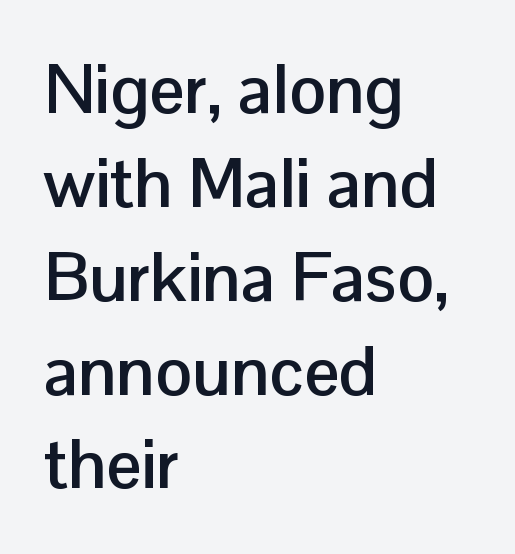
{"serif": "no", "italic": "no", "bold": "yes", "weight": "semibold", "width": "normal", "stroke_contrast": "low", "x_height": "medium", "monospaced": "no", "underline": "no", "align": "left", "line_spacing": "normal", "line_spacing_ratio": 1.36, "letter_spacing": "normal", "letter_spacing_em": 0.0, "glyph_px": 69}
